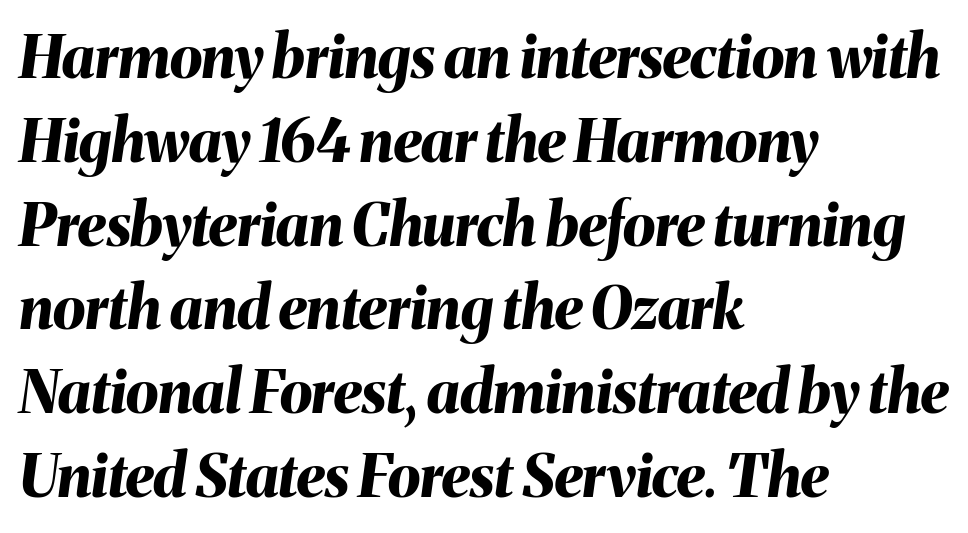
Q: Is the text bold? A: Yes.
Q: Is the text italic (slanted)? A: Yes, it leans right by about 8 degrees.
Q: Is the text underlined? A: No.
Q: How is the paragraph aligned? A: Left-aligned.
Q: Is the spacing between letters normal or unusually wide? A: Normal.
Q: Is the spacing between lines tight, normal or loose? A: Normal.
Q: Width (condensed, normal, or wide)? A: Normal.
Q: Stroke contrast? A: Medium.
Q: x-height? A: Medium.
Q: Monospaced? A: No.
